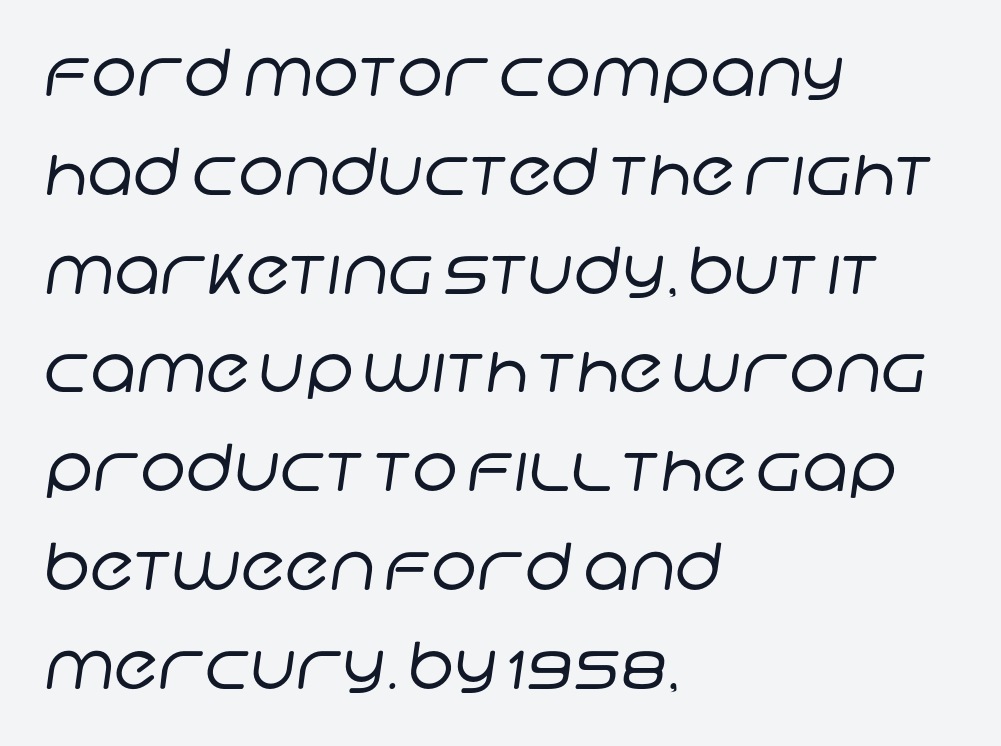
{"serif": "no", "bold": "no", "weight": "regular", "width": "normal", "stroke_contrast": "low", "x_height": "large", "monospaced": "no", "underline": "no", "align": "left", "line_spacing": "normal", "line_spacing_ratio": 1.52, "letter_spacing": "normal", "letter_spacing_em": 0.0, "glyph_px": 65}
